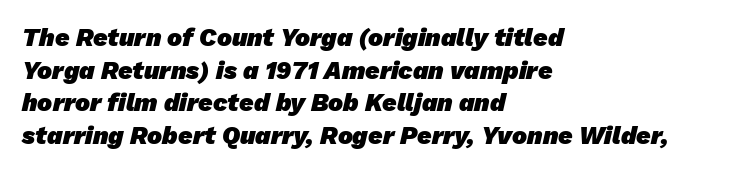
The image shows 25 px bold type; set left-aligned, normal line spacing (1.31x), normal letter spacing, not underlined.
